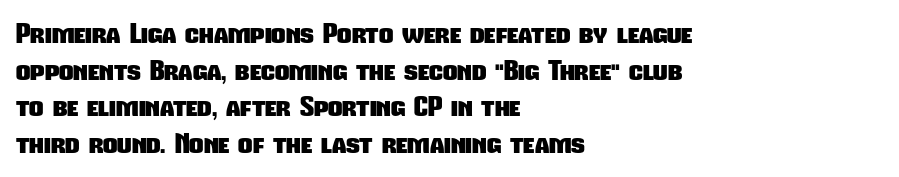
This is sans-serif lettering, the kind often seen on screens and signage. Thick stems and heavy bowls — unmistakably bold. Unmarked baselines from the first word to the last. Between one letter and the next there's only the usual sliver of space. Leading: standard. Each letter keeps its own natural width here, so spacing adapts to shape.
